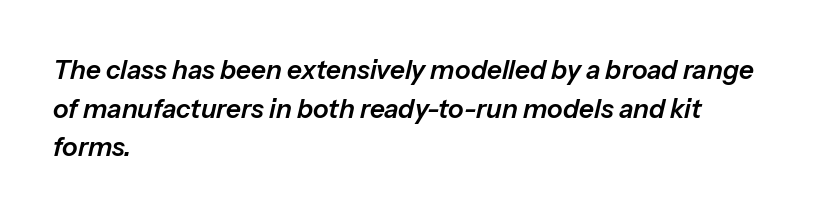
Q: Is the text italic (slanted)? A: Yes, it leans right by about 13 degrees.
Q: Is the text underlined? A: No.
Q: How is the paragraph aligned? A: Left-aligned.
Q: Is the spacing between letters normal or unusually wide? A: Normal.
Q: Is the spacing between lines tight, normal or loose? A: Normal.
